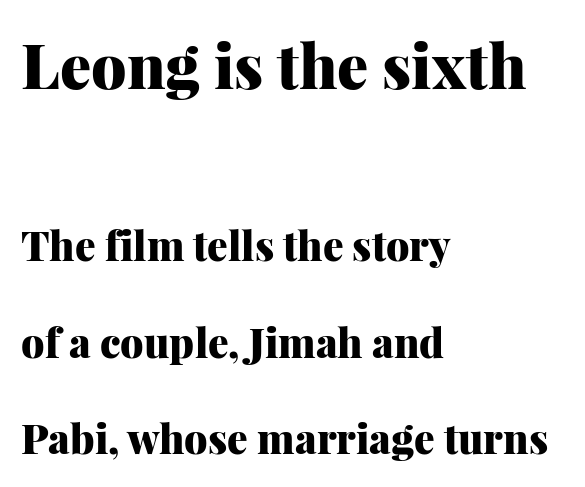
Q: Is the text bold? A: Yes.
Q: Is the text italic (slanted)? A: No, it is upright.
Q: Is the typeface a serif or a sans-serif typeface? A: Serif.
Q: Is the text underlined? A: No.
Q: How is the paragraph aligned? A: Left-aligned.
Q: Is the spacing between letters normal or unusually wide? A: Normal.
Q: Is the spacing between lines tight, normal or loose? A: Loose.
Q: Which block of text is set in a larger size, the first (top) or the second (bottom)? A: The first (top) one.
Q: Width (condensed, normal, or wide)? A: Normal.
Q: Stroke contrast? A: Medium.
Q: x-height? A: Medium.
Q: Monospaced? A: No.
